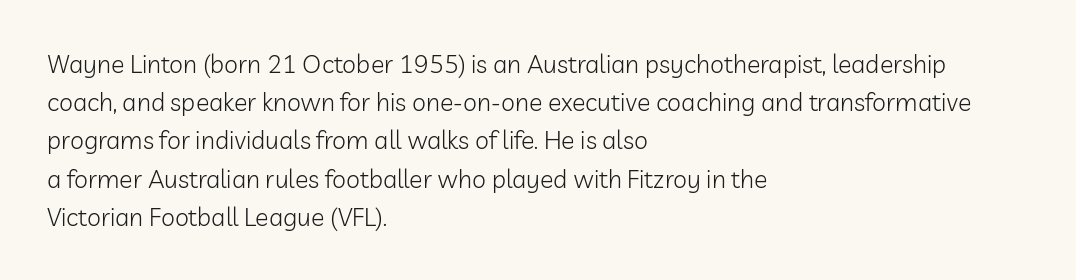
The glyphs are unaccompanied by any horizontal stroke below them. Posture: vertical. These lines keep a tight, regular rhythm from letter to letter. Interline gaps are of average width in this sample. The paragraph shown leans on its left margin.
